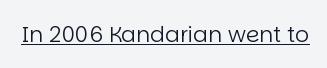
The image shows 22 px text type, upright; set normal letter spacing, underlined.
